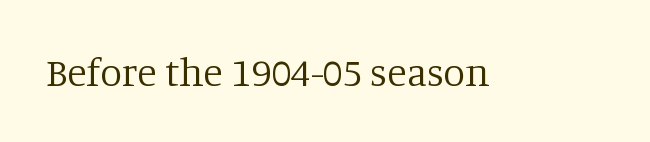
Serifs: yes, visible at the terminals of the letterforms. Is this a fixed-width face? No — the glyphs have proportional, varying widths. No word sits above an underline. Posture: straight, roman, zero tilt.
